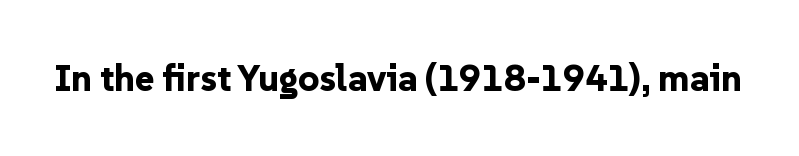
The image shows 37 px bold sans-serif type, upright; set normal letter spacing, not underlined; low stroke contrast and a medium x-height.
